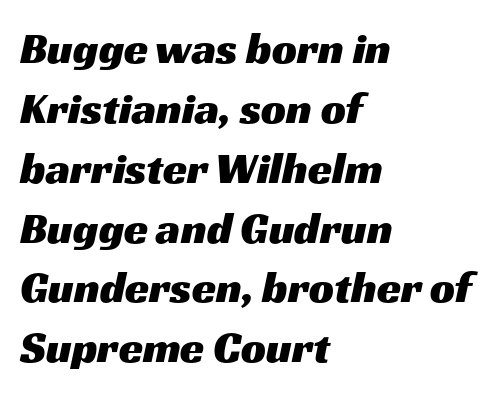
The image shows 44 px wide sans-serif type; set left-aligned, normal line spacing (1.36x), normal letter spacing, not underlined; medium stroke contrast and a medium x-height.
